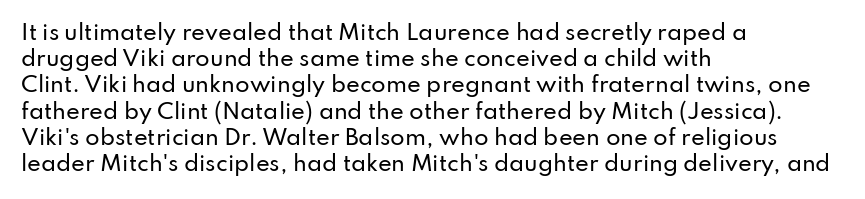
A typesetter would call this leading conventional body-copy spacing. Upright lettering throughout. This rendering uses left alignment, leaving the right contour irregular. The letterforms sit shoulder to shoulder at normal distance. Decoration check: the copy has no underline.
